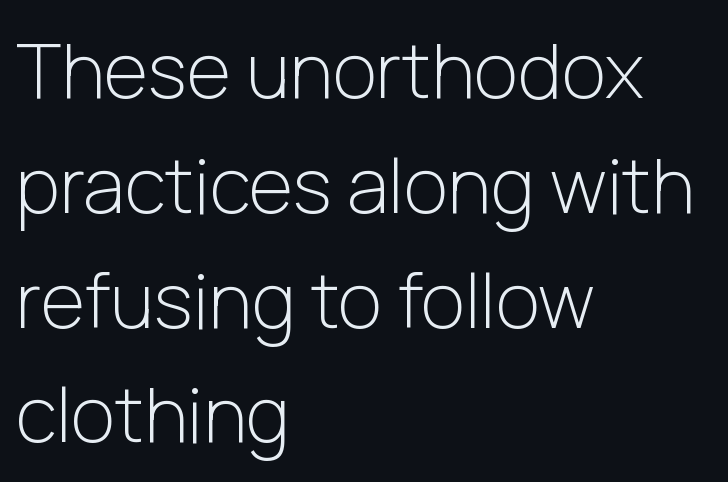
Q: Is the text bold? A: No.
Q: Is the text italic (slanted)? A: No, it is upright.
Q: Is the typeface a serif or a sans-serif typeface? A: Sans-serif.
Q: Is the text underlined? A: No.
Q: How is the paragraph aligned? A: Left-aligned.
Q: Is the spacing between letters normal or unusually wide? A: Normal.
Q: Is the spacing between lines tight, normal or loose? A: Normal.
Q: Width (condensed, normal, or wide)? A: Normal.
Q: Stroke contrast? A: Low.
Q: x-height? A: Medium.
Q: Monospaced? A: No.
